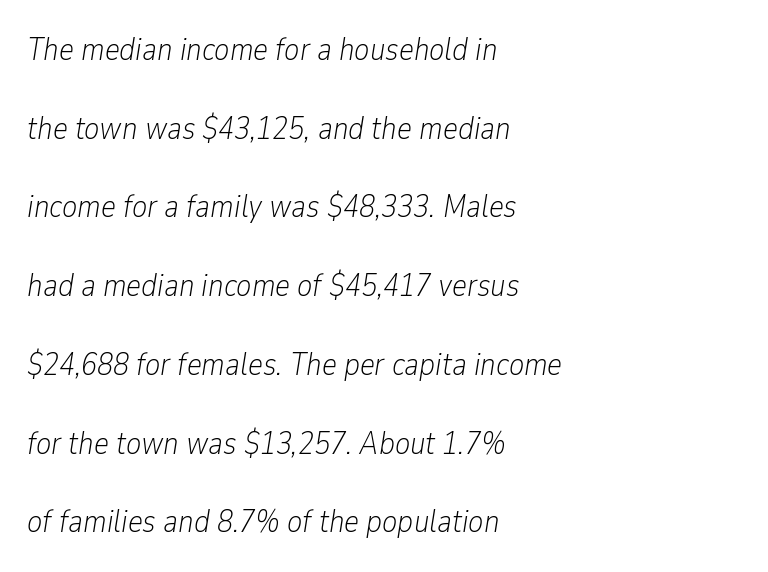
{"italic": "yes", "lean": "right", "slant_degrees": 9, "bold": "no", "weight": "light", "width": "condensed", "stroke_contrast": "low", "x_height": "medium", "monospaced": "no", "underline": "no", "align": "left", "line_spacing": "loose", "line_spacing_ratio": 2.46, "letter_spacing": "normal", "letter_spacing_em": 0.0, "glyph_px": 32}
